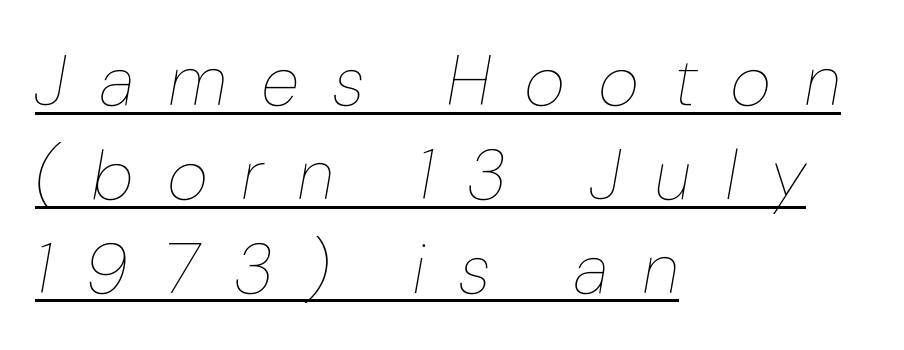
The image shows 70 px thin, condensed type, italic (leaning right); set left-aligned, normal line spacing (1.34x), unusually wide letter spacing (+0.5 em), underlined; low stroke contrast and a medium x-height.
